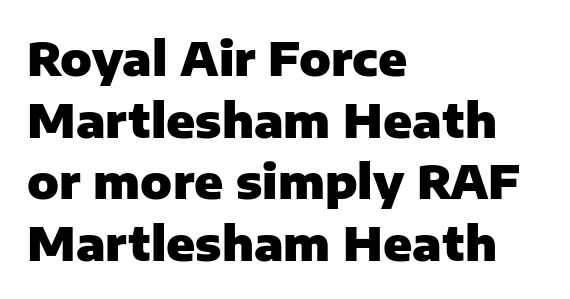
{"serif": "no", "italic": "no", "bold": "yes", "weight": "heavy", "width": "normal", "stroke_contrast": "low", "x_height": "medium", "monospaced": "no", "underline": "no", "align": "left", "line_spacing": "normal", "line_spacing_ratio": 1.31, "letter_spacing": "normal", "letter_spacing_em": 0.0, "glyph_px": 47}
